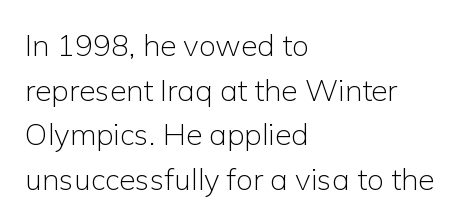
Q: Is the text bold? A: No.
Q: Is the text italic (slanted)? A: No, it is upright.
Q: Is the typeface a serif or a sans-serif typeface? A: Sans-serif.
Q: Is the text underlined? A: No.
Q: How is the paragraph aligned? A: Left-aligned.
Q: Is the spacing between letters normal or unusually wide? A: Normal.
Q: Is the spacing between lines tight, normal or loose? A: Normal.
Q: Width (condensed, normal, or wide)? A: Normal.
Q: Stroke contrast? A: Low.
Q: x-height? A: Medium.
Q: Monospaced? A: No.
